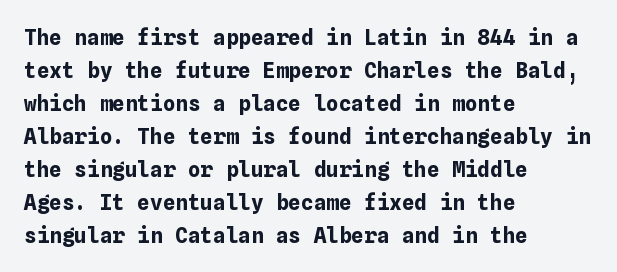
The image shows 21 px bold type, upright; set left-aligned, normal line spacing (1.57x), normal letter spacing, not underlined.
